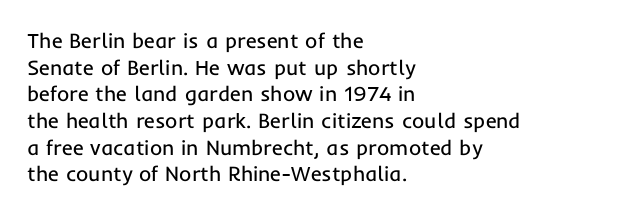
Q: Is the text bold? A: No.
Q: Is the text italic (slanted)? A: No, it is upright.
Q: Is the text underlined? A: No.
Q: How is the paragraph aligned? A: Left-aligned.
Q: Is the spacing between letters normal or unusually wide? A: Normal.
Q: Is the spacing between lines tight, normal or loose? A: Normal.
